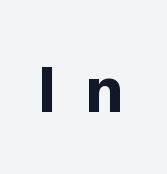
{"serif": "no", "italic": "no", "bold": "yes", "weight": "bold", "width": "normal", "x_height": "medium", "monospaced": "no", "underline": "no", "letter_spacing": "wide", "letter_spacing_em": 0.43, "glyph_px": 66}
